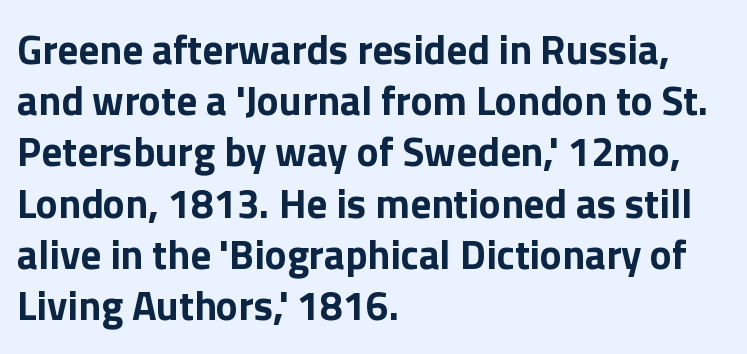
The image shows 41 px bold sans-serif type, upright; set left-aligned, normal line spacing (1.25x), normal letter spacing, not underlined; a medium x-height.
